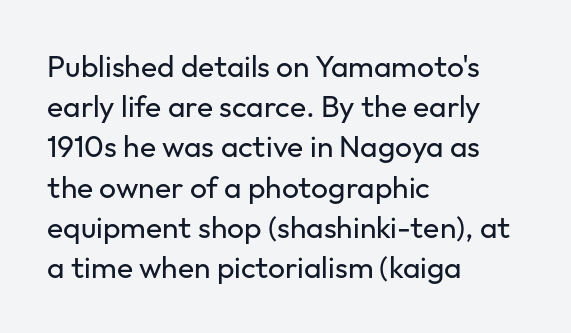
Is the block centered? No — it sits flush against the left margin. Beneath every word, the page is bare. Grotesque or geometric, the face here clearly has no serifs. Look at the tracking — it's just the regular setting, nothing added. Line spacing here is normal. Here the designer chose a conventional face with non-uniform glyph widths.
